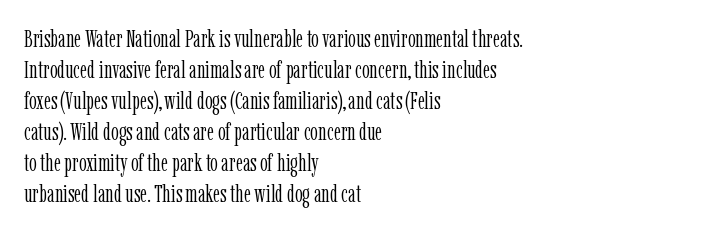
Q: Is the text bold? A: No.
Q: Is the text italic (slanted)? A: No, it is upright.
Q: Is the text underlined? A: No.
Q: How is the paragraph aligned? A: Left-aligned.
Q: Is the spacing between letters normal or unusually wide? A: Normal.
Q: Is the spacing between lines tight, normal or loose? A: Normal.
